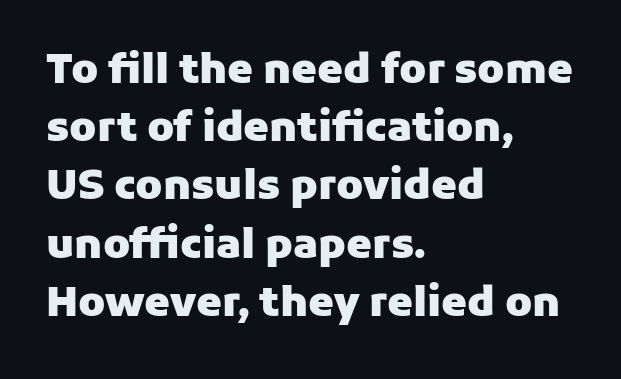
The image shows 41 px heavy sans-serif type, upright; set left-aligned, normal line spacing (1.42x), normal letter spacing, not underlined; low stroke contrast and a medium x-height.
